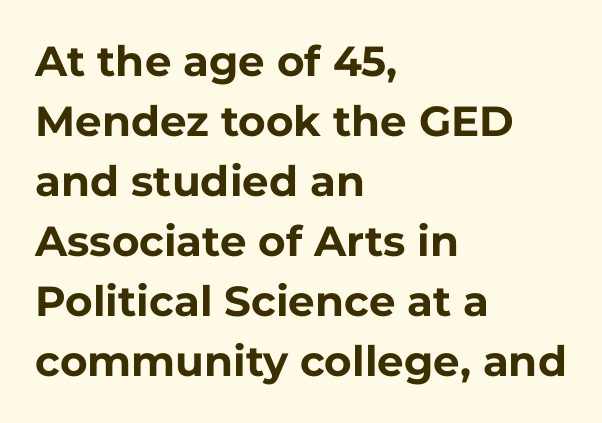
Beneath every word, the page is bare. This sample has the flowing, uneven cadence of proportional lettering. These lines carry a lot of weight — the face is fully bold. Type style note: lacks serifs. Normally led — the rows are evenly, conventionally spaced. Students, note that the glyphs here touch the page at normal intervals.
